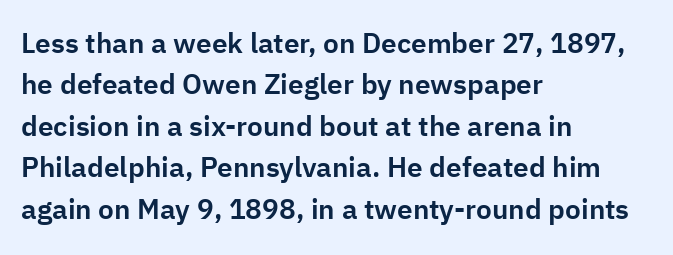
Q: Is the text italic (slanted)? A: No, it is upright.
Q: Is the typeface a serif or a sans-serif typeface? A: Sans-serif.
Q: Is the text underlined? A: No.
Q: How is the paragraph aligned? A: Left-aligned.
Q: Is the spacing between letters normal or unusually wide? A: Normal.
Q: Is the spacing between lines tight, normal or loose? A: Normal.
Q: Width (condensed, normal, or wide)? A: Normal.
Q: Stroke contrast? A: Low.
Q: x-height? A: Medium.
Q: Monospaced? A: No.
